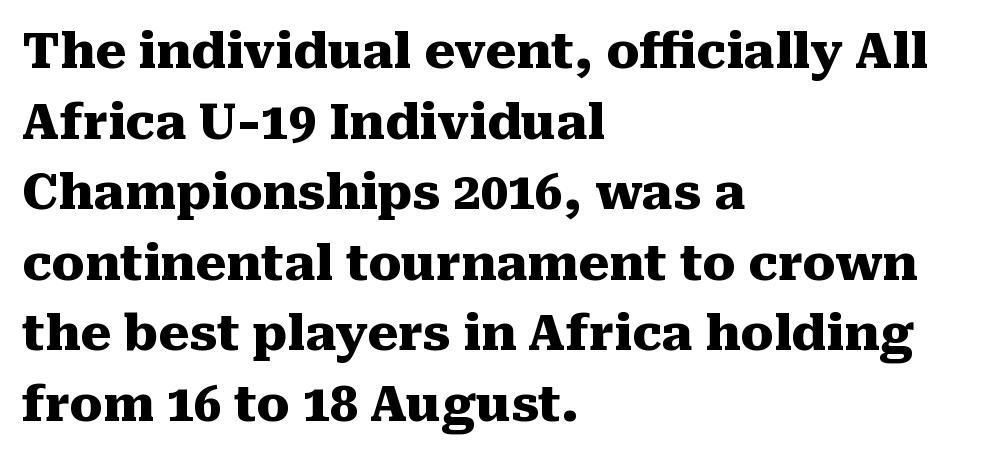
{"serif": "yes", "italic": "no", "bold": "yes", "weight": "heavy", "width": "normal", "stroke_contrast": "medium", "x_height": "medium", "monospaced": "no", "underline": "no", "align": "left", "line_spacing": "normal", "line_spacing_ratio": 1.44, "letter_spacing": "normal", "letter_spacing_em": 0.0, "glyph_px": 49}
